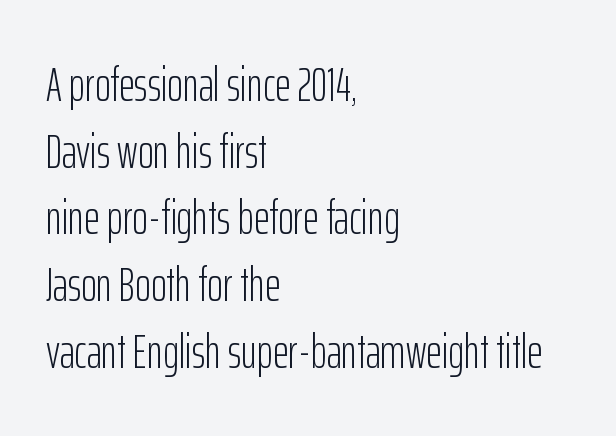
Q: Is the text bold? A: No.
Q: Is the text italic (slanted)? A: No, it is upright.
Q: Is the typeface a serif or a sans-serif typeface? A: Sans-serif.
Q: Is the text underlined? A: No.
Q: How is the paragraph aligned? A: Left-aligned.
Q: Is the spacing between letters normal or unusually wide? A: Normal.
Q: Is the spacing between lines tight, normal or loose? A: Normal.
Q: Width (condensed, normal, or wide)? A: Condensed.
Q: Stroke contrast? A: Low.
Q: x-height? A: Medium.
Q: Monospaced? A: No.
